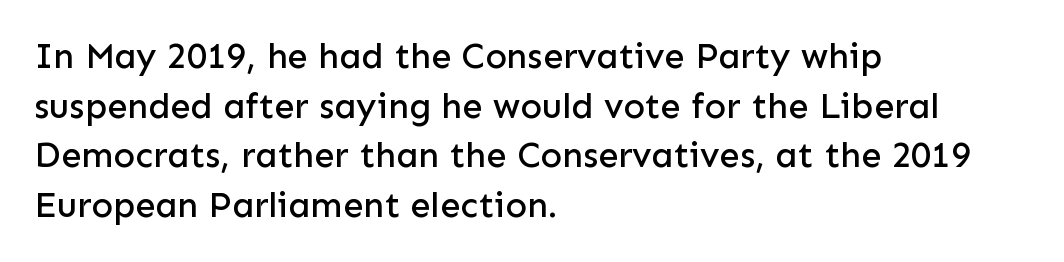
The image shows 36 px sans-serif type, upright; set left-aligned, normal line spacing (1.38x), normal letter spacing, not underlined; low stroke contrast and a medium x-height.
